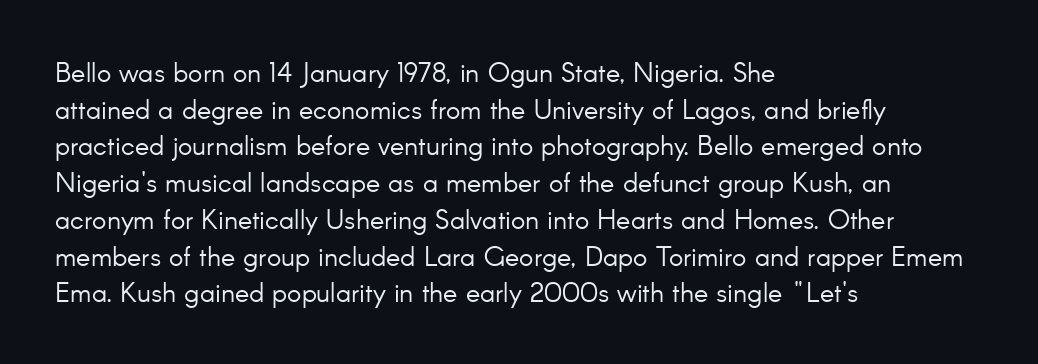
Reading down the block, your eye returns to a fixed left position each line. Do the letters lean? They stand straight. The strip under each line holds only bare page. Bold? No — there's no thickening of the strokes. Line spacing here is normal. Glyph-to-glyph distance matches everyday printed text.
